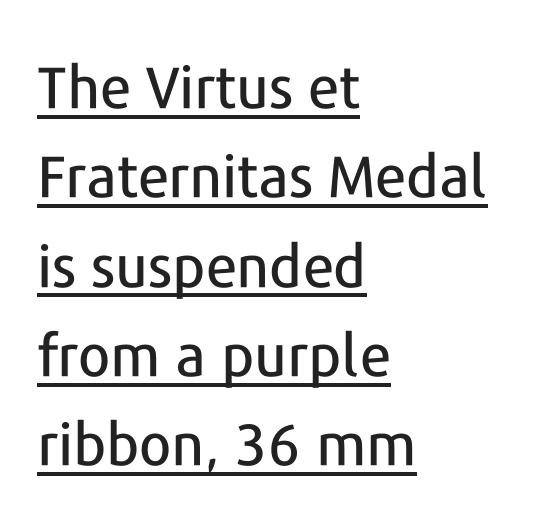
Every word sits above its own underline. This sample is left-justified, so line endings fall wherever the words run out. Italic? Not at all — the glyphs are vertical. The rendering uses a moderate line-height, typical for paragraphs. Tracking here is standard; glyphs follow each other at the usual distance.
